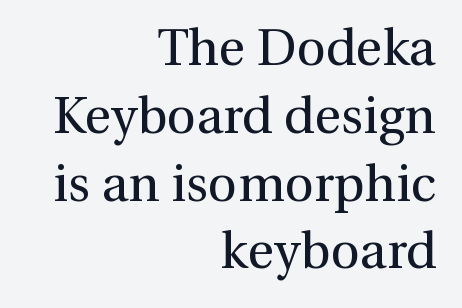
The image shows 51 px regular-weight serif type, upright; set right-aligned, normal line spacing (1.33x), normal letter spacing, not underlined; medium stroke contrast and a medium x-height.
